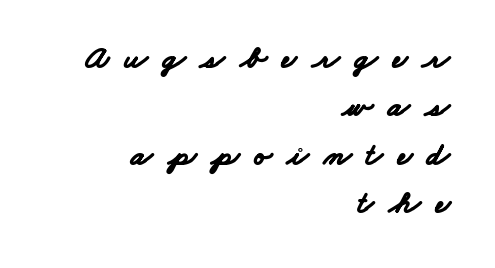
The image shows 32 px bold, wide sans-serif type; set right-aligned, normal line spacing (1.51x), unusually wide letter spacing (+0.47 em), not underlined; low stroke contrast and a small x-height.
